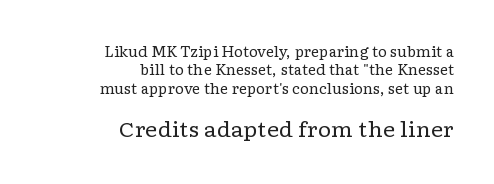
Q: Is the text bold? A: No.
Q: Is the text italic (slanted)? A: No, it is upright.
Q: Is the text underlined? A: No.
Q: How is the paragraph aligned? A: Right-aligned.
Q: Is the spacing between letters normal or unusually wide? A: Normal.
Q: Is the spacing between lines tight, normal or loose? A: Normal.
Q: Which block of text is set in a larger size, the first (top) or the second (bottom)? A: The second (bottom) one.
